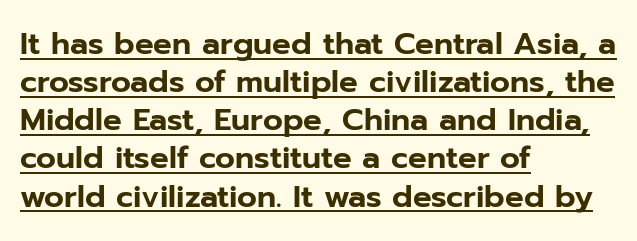
{"serif": "no", "italic": "no", "width": "normal", "stroke_contrast": "low", "x_height": "medium", "monospaced": "no", "underline": "yes", "align": "left", "line_spacing_ratio": 1.23, "letter_spacing": "normal", "letter_spacing_em": 0.0, "glyph_px": 31}
